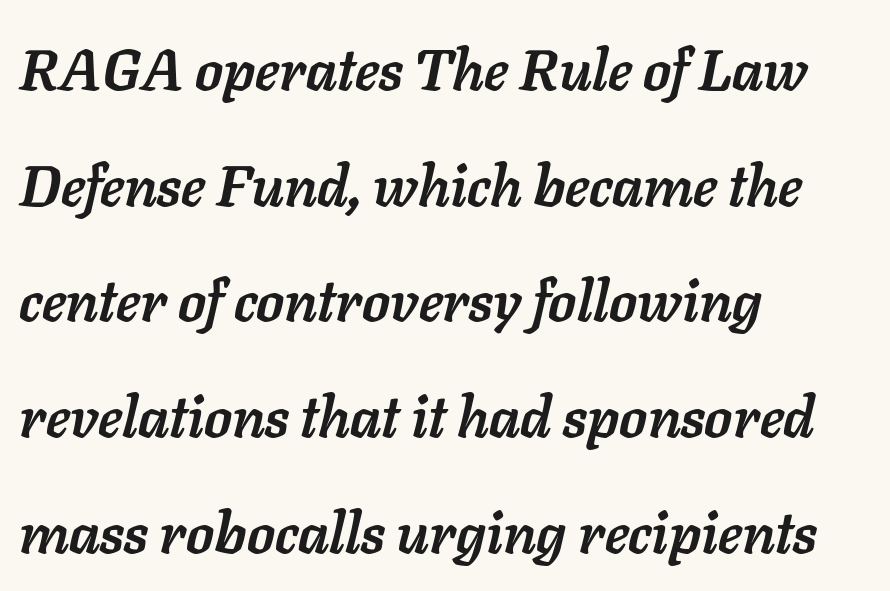
Q: Is the text bold? A: Yes.
Q: Is the text italic (slanted)? A: Yes, it leans right by about 11 degrees.
Q: Is the text underlined? A: No.
Q: How is the paragraph aligned? A: Left-aligned.
Q: Is the spacing between letters normal or unusually wide? A: Normal.
Q: Is the spacing between lines tight, normal or loose? A: Loose.
Q: Width (condensed, normal, or wide)? A: Normal.
Q: Stroke contrast? A: Low.
Q: x-height? A: Medium.
Q: Monospaced? A: No.
